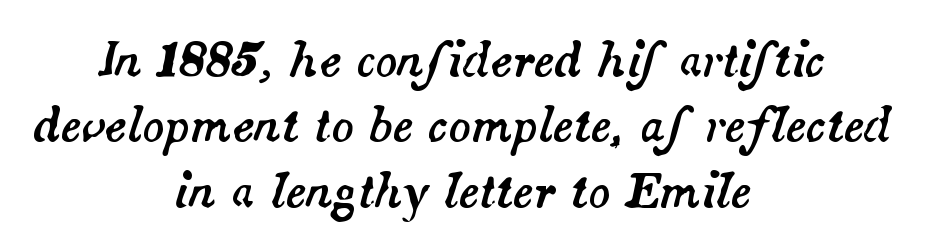
{"italic": "yes", "lean": "right", "slant_degrees": 14, "width": "normal", "stroke_contrast": "medium", "x_height": "small", "monospaced": "no", "underline": "no", "align": "center", "line_spacing": "normal", "line_spacing_ratio": 1.42, "letter_spacing": "normal", "letter_spacing_em": 0.0, "glyph_px": 46}
